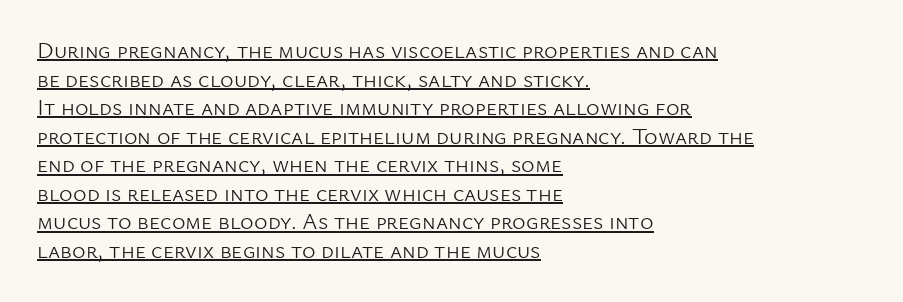
Q: Is the text bold? A: No.
Q: Is the text italic (slanted)? A: No, it is upright.
Q: Is the text underlined? A: Yes.
Q: How is the paragraph aligned? A: Left-aligned.
Q: Is the spacing between letters normal or unusually wide? A: Normal.
